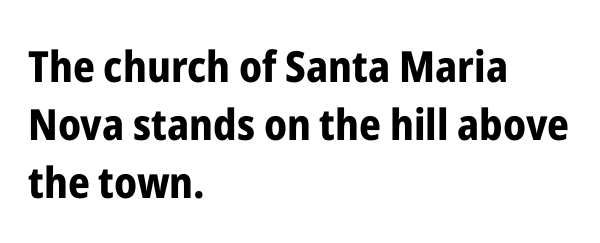
The image shows 43 px bold, condensed sans-serif type, upright; set left-aligned, normal line spacing (1.35x), normal letter spacing, not underlined; low stroke contrast and a medium x-height.
